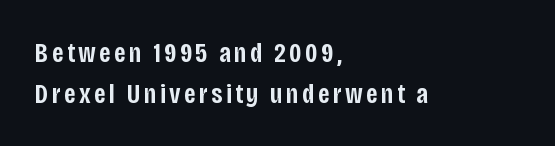
The image shows 28 px semibold, condensed sans-serif type, upright; set left-aligned, normal line spacing (1.45x), not underlined; low stroke contrast and a large x-height.
